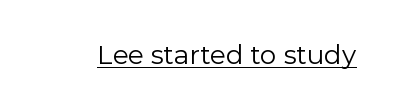
{"italic": "no", "bold": "no", "underline": "yes", "letter_spacing": "normal", "letter_spacing_em": 0.0, "glyph_px": 26}
